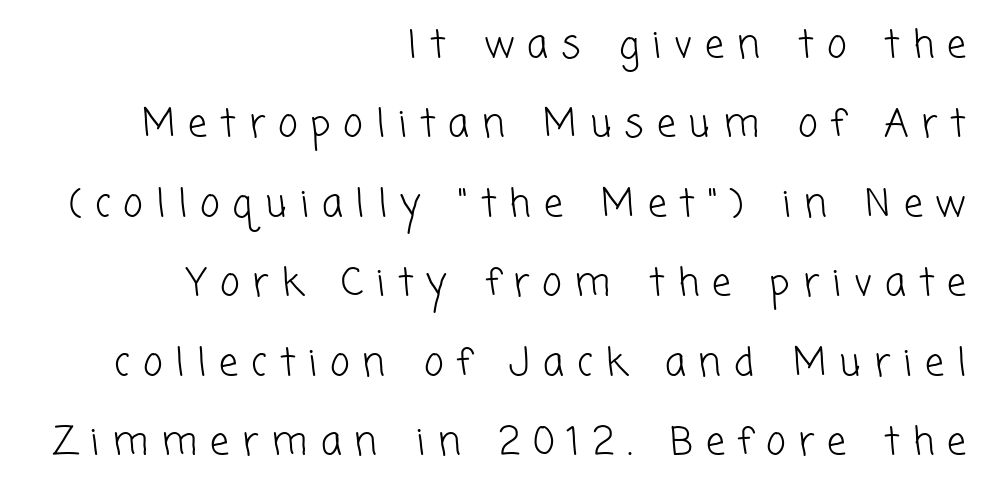
Unbolded letterforms with no extra heft. Unmarked baselines from the first word to the last. The designer went with a sans here, leaving each stem footless. Interline gaps are noticeably wide in this sample.
